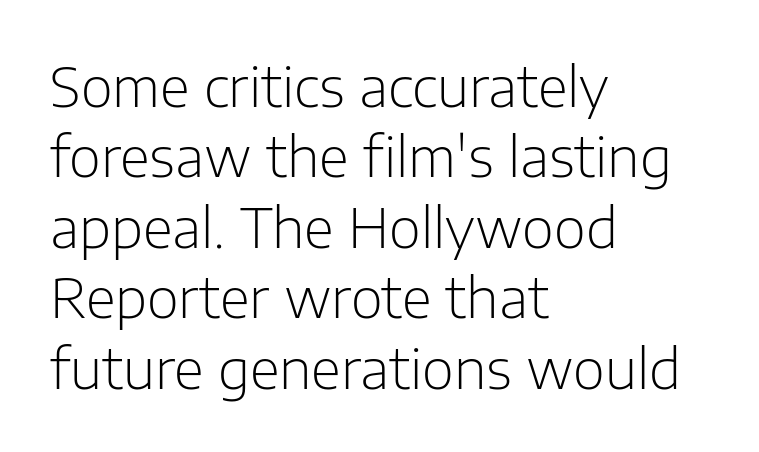
Q: Is the text bold? A: No.
Q: Is the text italic (slanted)? A: No, it is upright.
Q: Is the typeface a serif or a sans-serif typeface? A: Sans-serif.
Q: Is the text underlined? A: No.
Q: How is the paragraph aligned? A: Left-aligned.
Q: Is the spacing between letters normal or unusually wide? A: Normal.
Q: Is the spacing between lines tight, normal or loose? A: Normal.
Q: Width (condensed, normal, or wide)? A: Normal.
Q: Stroke contrast? A: Low.
Q: x-height? A: Medium.
Q: Monospaced? A: No.
